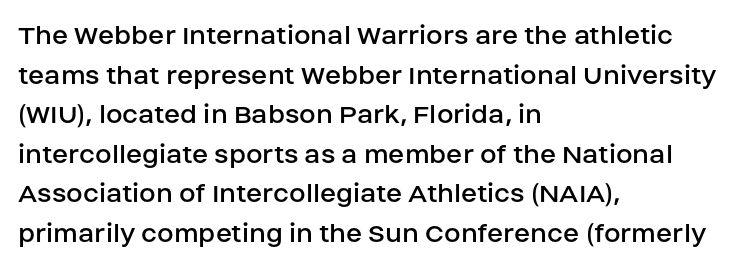
The characters are drawn with everyday or finer stroke widths. Nobody drew a line under any word here. Rows of type keep a routine distance in the vertical direction. Left-aligned paragraph, ragged on the right.
